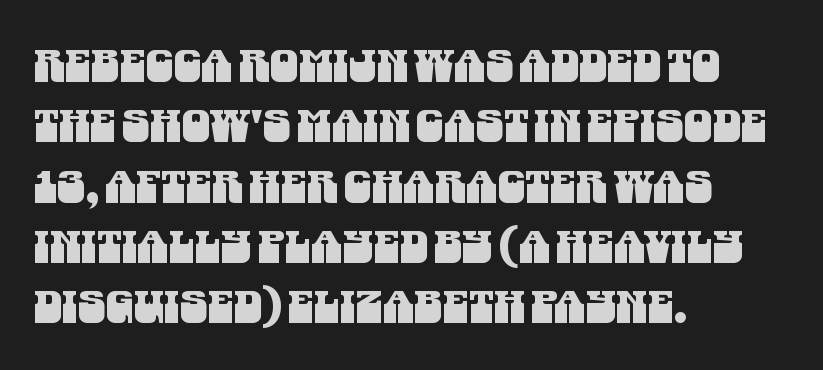
{"serif": "no", "width": "condensed", "stroke_contrast": "medium", "x_height": "large", "monospaced": "no", "underline": "no", "align": "left", "line_spacing": "normal", "line_spacing_ratio": 1.34, "letter_spacing": "normal", "letter_spacing_em": 0.0, "glyph_px": 45}
